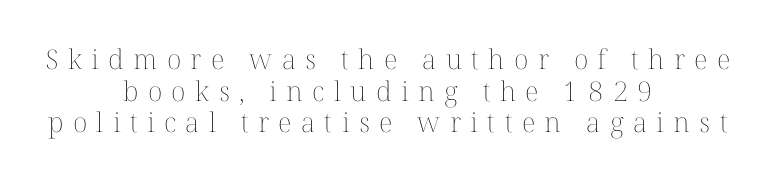
The image shows 27 px text type, upright; set centered, line spacing 1.17x, unusually wide letter spacing (+0.35 em), not underlined.
